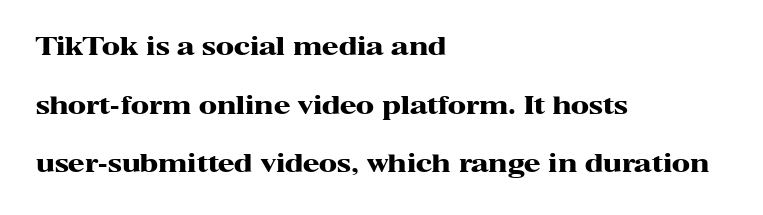
Q: Is the text bold? A: Yes.
Q: Is the text italic (slanted)? A: No, it is upright.
Q: Is the text underlined? A: No.
Q: How is the paragraph aligned? A: Left-aligned.
Q: Is the spacing between letters normal or unusually wide? A: Normal.
Q: Is the spacing between lines tight, normal or loose? A: Loose.
